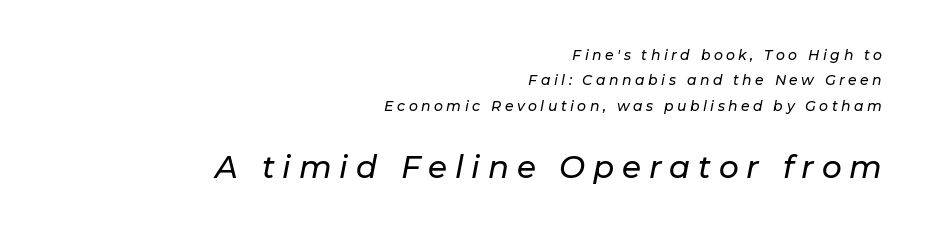
{"italic": "yes", "lean": "right", "slant_degrees": 11, "width": "normal", "stroke_contrast": "low", "x_height": "medium", "monospaced": "no", "underline": "no", "align": "right", "line_spacing_ratio": 1.82, "letter_spacing": "wide", "letter_spacing_em": 0.25, "larger_block": "second", "size_ratio": 2.21, "glyph_px": 31}
